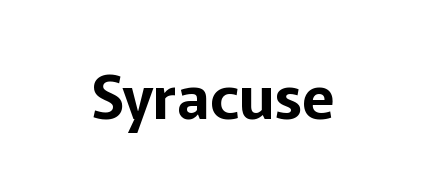
Q: Is the text italic (slanted)? A: No, it is upright.
Q: Is the typeface a serif or a sans-serif typeface? A: Sans-serif.
Q: Is the text underlined? A: No.
Q: How is the paragraph aligned? A: Centered.
Q: Is the spacing between letters normal or unusually wide? A: Normal.
Q: Width (condensed, normal, or wide)? A: Normal.
Q: Stroke contrast? A: Low.
Q: x-height? A: Medium.
Q: Monospaced? A: No.
